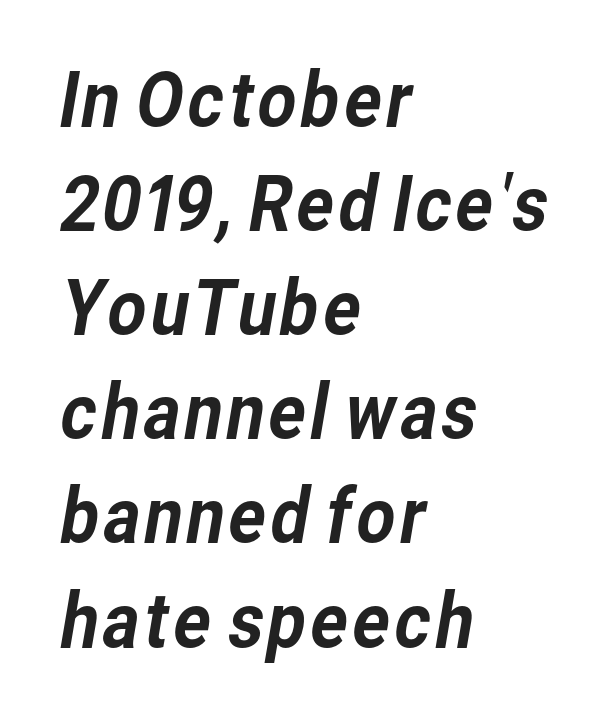
{"serif": "no", "width": "normal", "stroke_contrast": "low", "x_height": "medium", "monospaced": "no", "underline": "no", "align": "left", "line_spacing": "normal", "line_spacing_ratio": 1.37, "letter_spacing": "normal", "letter_spacing_em": 0.0, "glyph_px": 76}
